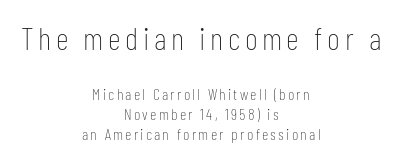
{"serif": "no", "italic": "no", "bold": "no", "weight": "thin", "width": "condensed", "stroke_contrast": "low", "x_height": "medium", "monospaced": "no", "underline": "no", "align": "center", "line_spacing": "normal", "line_spacing_ratio": 1.26, "larger_block": "first", "size_ratio": 2.0, "glyph_px": 32}
